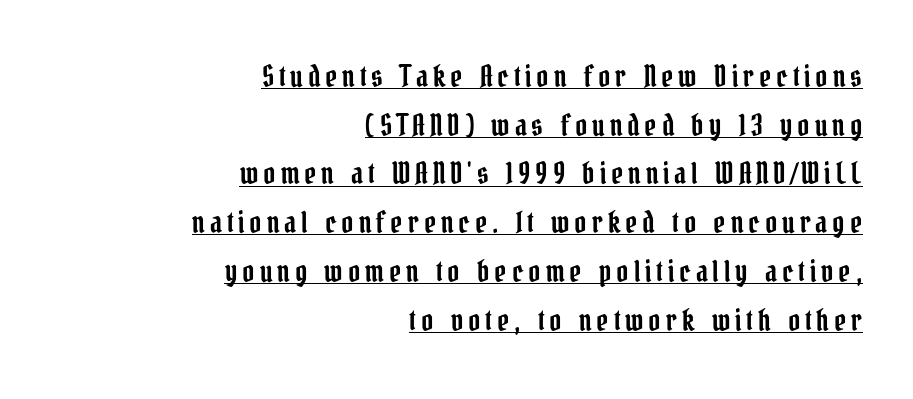
{"serif": "yes", "italic": "no", "width": "condensed", "stroke_contrast": "low", "x_height": "medium", "monospaced": "no", "underline": "yes", "align": "right", "line_spacing": "normal", "line_spacing_ratio": 1.68, "glyph_px": 29}
